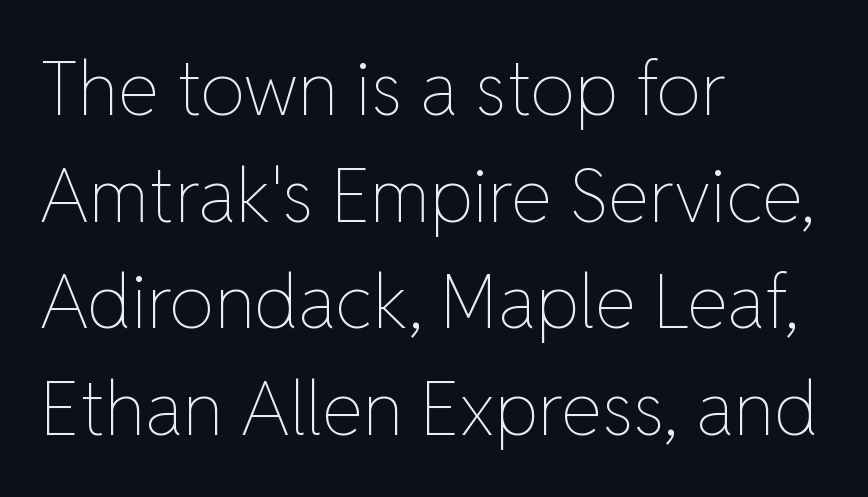
Q: Is the text bold? A: No.
Q: Is the text italic (slanted)? A: No, it is upright.
Q: Is the text underlined? A: No.
Q: How is the paragraph aligned? A: Left-aligned.
Q: Is the spacing between letters normal or unusually wide? A: Normal.
Q: Is the spacing between lines tight, normal or loose? A: Normal.
Q: Width (condensed, normal, or wide)? A: Normal.
Q: Stroke contrast? A: Low.
Q: x-height? A: Medium.
Q: Monospaced? A: No.
